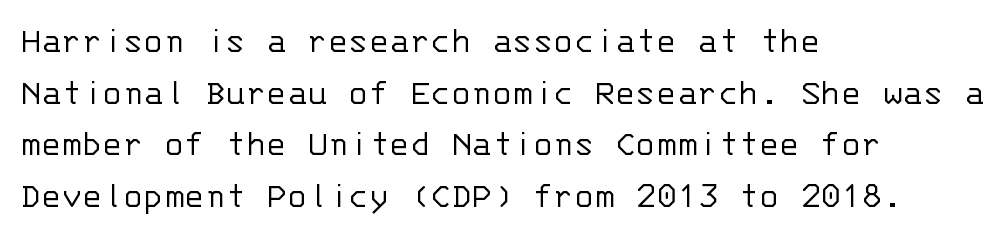
{"serif": "no", "italic": "no", "bold": "no", "weight": "light", "width": "normal", "stroke_contrast": "low", "x_height": "large", "monospaced": "yes", "underline": "no", "align": "left", "line_spacing": "normal", "line_spacing_ratio": 1.36, "letter_spacing": "normal", "letter_spacing_em": 0.0, "glyph_px": 38}
